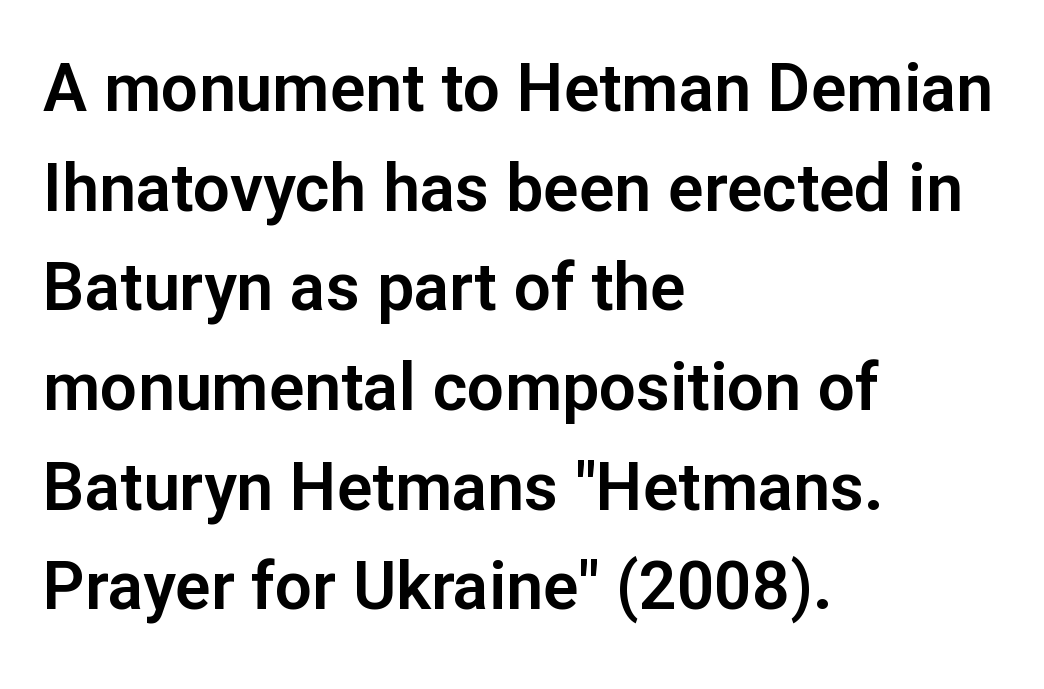
Q: Is the text italic (slanted)? A: No, it is upright.
Q: Is the typeface a serif or a sans-serif typeface? A: Sans-serif.
Q: Is the text underlined? A: No.
Q: How is the paragraph aligned? A: Left-aligned.
Q: Is the spacing between letters normal or unusually wide? A: Normal.
Q: Is the spacing between lines tight, normal or loose? A: Normal.
Q: Width (condensed, normal, or wide)? A: Normal.
Q: Stroke contrast? A: Low.
Q: x-height? A: Medium.
Q: Monospaced? A: No.
